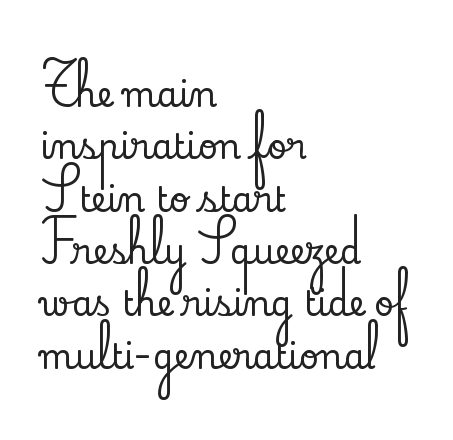
Q: Is the text italic (slanted)? A: No, it is upright.
Q: Is the typeface a serif or a sans-serif typeface? A: Serif.
Q: Is the text underlined? A: No.
Q: How is the paragraph aligned? A: Left-aligned.
Q: Is the spacing between letters normal or unusually wide? A: Normal.
Q: Is the spacing between lines tight, normal or loose? A: Normal.
Q: Width (condensed, normal, or wide)? A: Normal.
Q: Stroke contrast? A: Low.
Q: x-height? A: Small.
Q: Monospaced? A: No.
